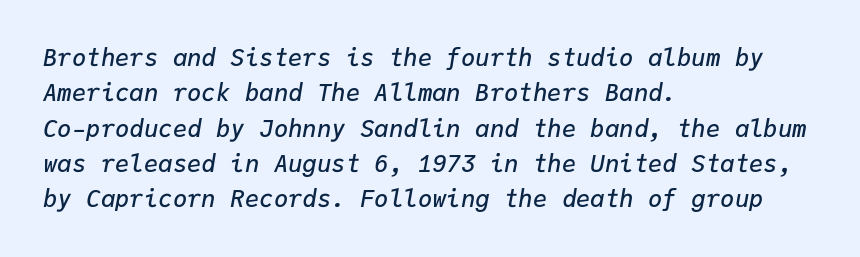
Q: Is the text bold? A: Semi-bold.
Q: Is the text italic (slanted)? A: Yes, it leans right by about 9 degrees.
Q: Is the text underlined? A: No.
Q: How is the paragraph aligned? A: Left-aligned.
Q: Is the spacing between letters normal or unusually wide? A: Normal.
Q: Is the spacing between lines tight, normal or loose? A: Normal.
